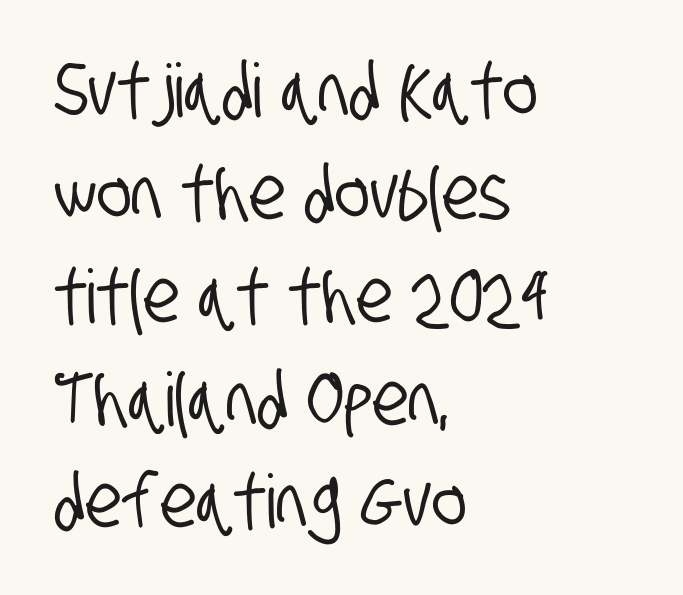
The image shows 74 px condensed sans-serif type; set left-aligned, normal line spacing (1.39x), normal letter spacing, not underlined; low stroke contrast and a large x-height.
